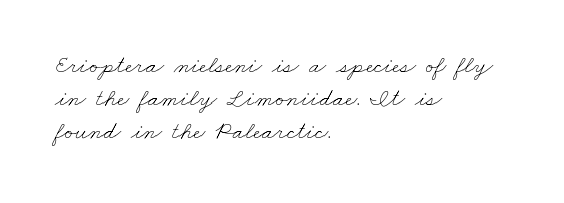
What stands out about the letter spacing? Nothing — it is the standard amount. Normally led — the rows are evenly, conventionally spaced. A student would call this left alignment; a typographer would say flush left, rag right. Check under the words: just untouched page. Think standard paragraph weight, or any step lighter than that.
